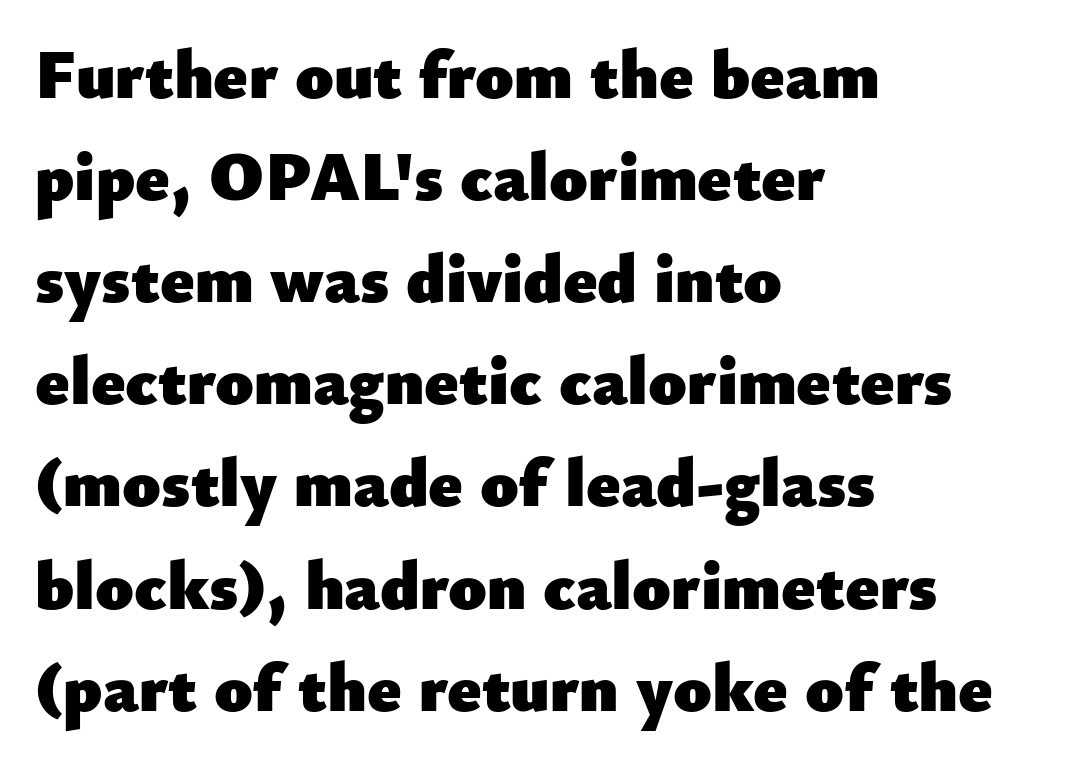
Q: Is the text bold? A: Yes.
Q: Is the text italic (slanted)? A: No, it is upright.
Q: Is the typeface a serif or a sans-serif typeface? A: Sans-serif.
Q: Is the text underlined? A: No.
Q: How is the paragraph aligned? A: Left-aligned.
Q: Is the spacing between letters normal or unusually wide? A: Normal.
Q: Is the spacing between lines tight, normal or loose? A: Normal.
Q: Width (condensed, normal, or wide)? A: Normal.
Q: Stroke contrast? A: Low.
Q: x-height? A: Small.
Q: Monospaced? A: No.
